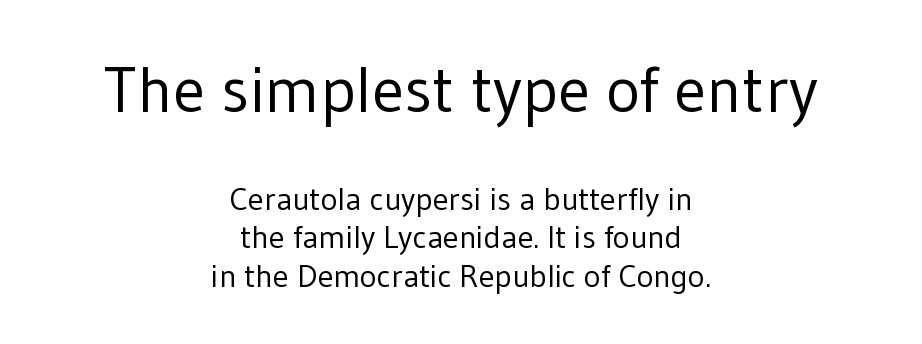
The image shows 65 px regular-weight sans-serif type, upright; set centered, line spacing 1.2x, normal letter spacing, not underlined; the first (top) block is 2.03x larger; low stroke contrast and a medium x-height.
